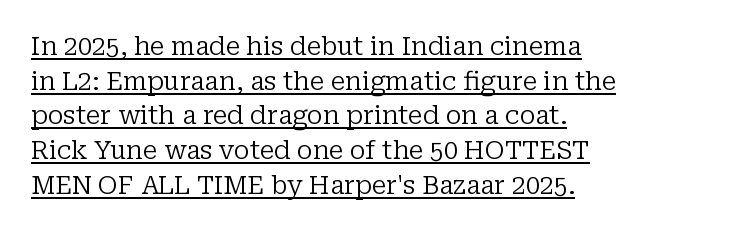
{"italic": "no", "bold": "no", "underline": "yes", "align": "left", "line_spacing": "normal", "line_spacing_ratio": 1.39, "letter_spacing": "normal", "letter_spacing_em": 0.0, "glyph_px": 25}
